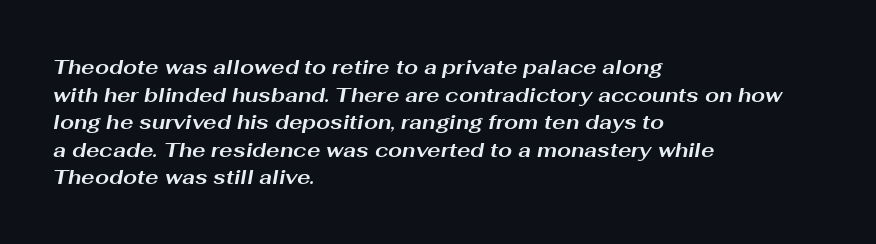
{"italic": "yes", "lean": "right", "slant_degrees": 10, "bold": "yes", "underline": "no", "align": "left", "line_spacing": "normal", "line_spacing_ratio": 1.38, "letter_spacing": "normal", "letter_spacing_em": 0.0, "glyph_px": 20}
